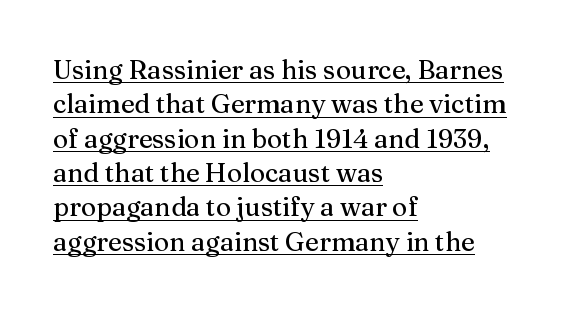
{"italic": "no", "underline": "yes", "align": "left", "line_spacing": "normal", "line_spacing_ratio": 1.32, "letter_spacing": "normal", "letter_spacing_em": 0.0, "glyph_px": 26}
